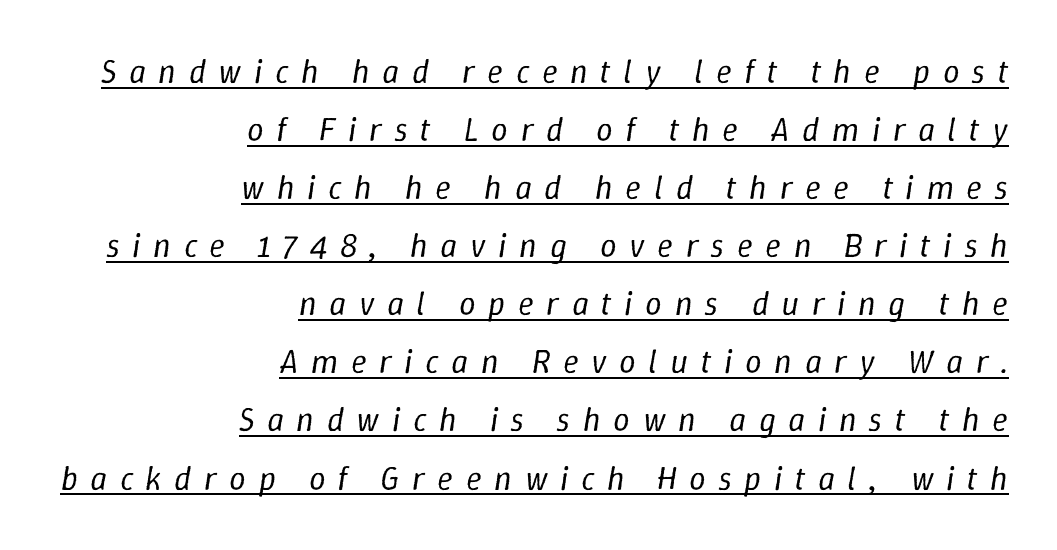
{"italic": "yes", "lean": "right", "slant_degrees": 9, "bold": "no", "weight": "regular", "width": "normal", "stroke_contrast": "low", "x_height": "medium", "monospaced": "no", "underline": "yes", "align": "right", "line_spacing_ratio": 1.76, "letter_spacing": "wide", "letter_spacing_em": 0.38, "glyph_px": 33}
